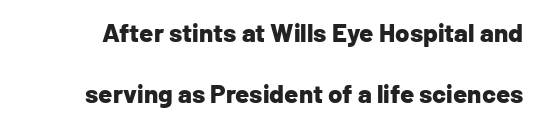
Q: Is the text bold? A: Yes.
Q: Is the text italic (slanted)? A: No, it is upright.
Q: Is the text underlined? A: No.
Q: Is the spacing between letters normal or unusually wide? A: Normal.
Q: Is the spacing between lines tight, normal or loose? A: Loose.
